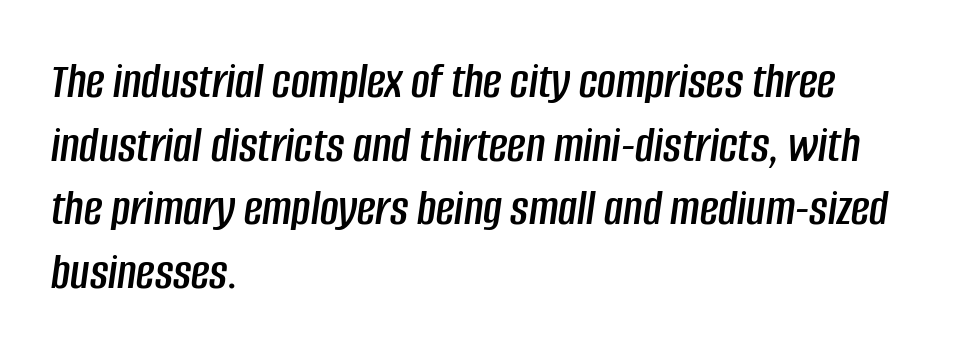
The rendering uses a moderate line-height, typical for paragraphs. Anything drawn beneath the words? Only blank space. Each word holds together tightly as a unit, with standard inter-letter gaps. Here the designer chose a conventional face with non-uniform glyph widths. This rendering uses left alignment, leaving the right contour irregular.
